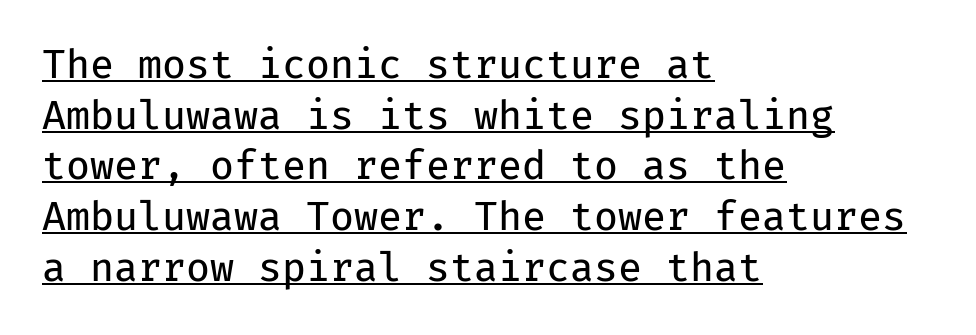
Q: Is the text bold? A: No.
Q: Is the text italic (slanted)? A: No, it is upright.
Q: Is the typeface a serif or a sans-serif typeface? A: Sans-serif.
Q: Is the text underlined? A: Yes.
Q: How is the paragraph aligned? A: Left-aligned.
Q: Is the spacing between letters normal or unusually wide? A: Normal.
Q: Is the spacing between lines tight, normal or loose? A: Normal.
Q: Width (condensed, normal, or wide)? A: Normal.
Q: Stroke contrast? A: Low.
Q: x-height? A: Medium.
Q: Monospaced? A: Yes.
